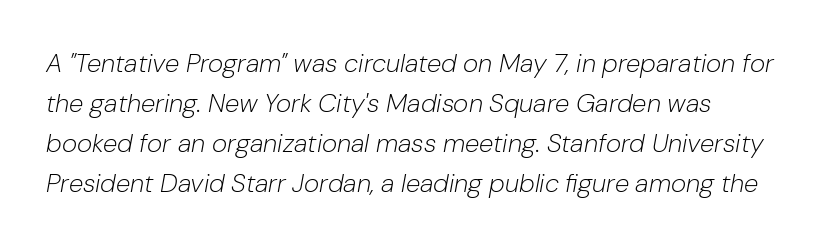
Tracking value appears to be zero — textbook default spacing. Style check: oblique. Clear beneath every line of the passage. How would I describe the line gaps? Plain and ordinary. Unbolded letterforms with no extra heft.
